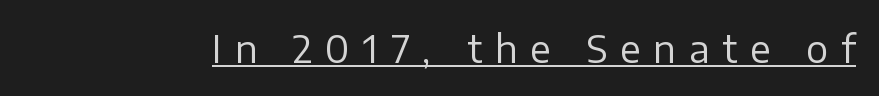
The image shows 37 px regular-weight sans-serif type, upright; set unusually wide letter spacing (+0.35 em), underlined; low stroke contrast and a medium x-height.
